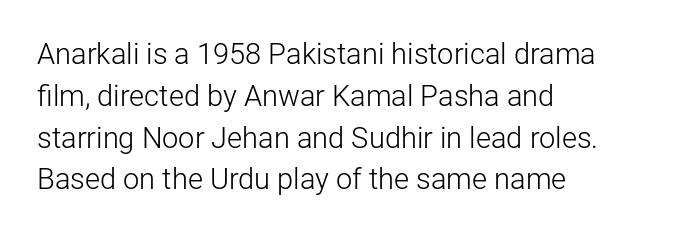
Tall strokes in this sample are plumb rather than angled. No feet cap the strokes, marking this as sans-serif type. Glance below the letters and you will spot only blank space. Every row of glyphs begins at an identical x-position on the left. The face used here is proportionally spaced, like ordinary book or web type. The letters sit at their default tracking, neither squeezed nor spread.
